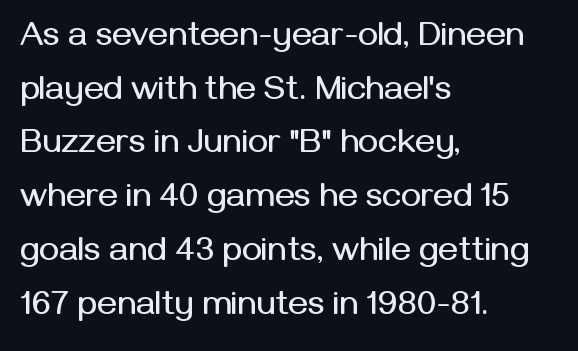
The image shows 34 px sans-serif type, upright; set left-aligned, normal line spacing (1.58x), normal letter spacing, not underlined; medium stroke contrast and a medium x-height.
